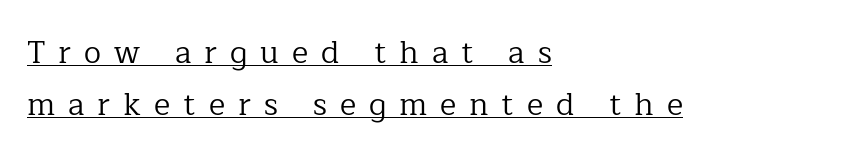
Characters follow at a spacing far wider than the type designer built in. Decoration check: the copy is underlined. Notice how the stems are strictly vertical — no italics here. Stroke mass is kept to a normal reading level or below.
